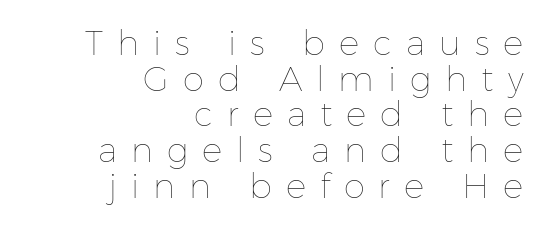
You can tell it's not italic because the verticals are truly vertical. Does the copy run flush right? Yes — the right margin is perfectly even. You could barely slide anything between these rows. Loose tracking; the words dissolve into strings of separated letters. No letter is thick-stroked: the sample isn't bold. Note the varied advance widths — an 'i' is clearly narrower than an 'm'.
